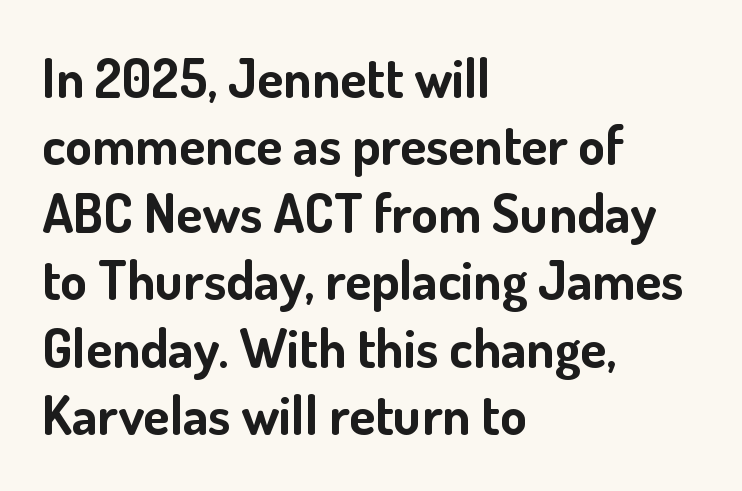
{"serif": "no", "italic": "no", "bold": "yes", "weight": "bold", "width": "normal", "stroke_contrast": "low", "x_height": "small", "monospaced": "no", "underline": "no", "align": "left", "line_spacing": "normal", "line_spacing_ratio": 1.25, "letter_spacing": "normal", "letter_spacing_em": 0.0, "glyph_px": 54}
